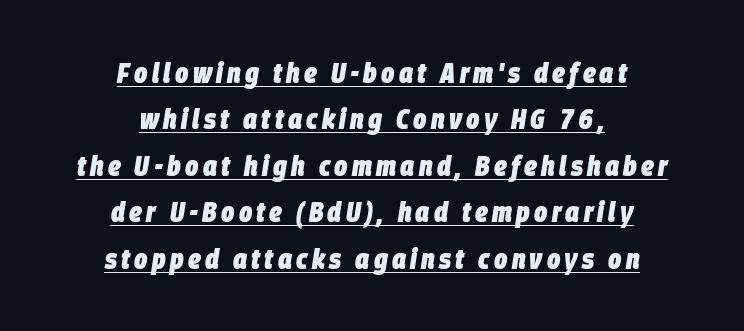
Spacing verdict: proportional, widths tailored to each character. Rows of type keep a routine distance in the vertical direction. Horizontal alignment here is central, giving a formal, balanced look. Looks like someone drew a line under every word here.
